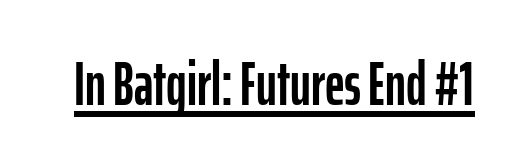
{"serif": "no", "italic": "no", "width": "condensed", "stroke_contrast": "low", "x_height": "medium", "monospaced": "no", "underline": "yes", "letter_spacing": "normal", "letter_spacing_em": 0.0, "glyph_px": 61}
